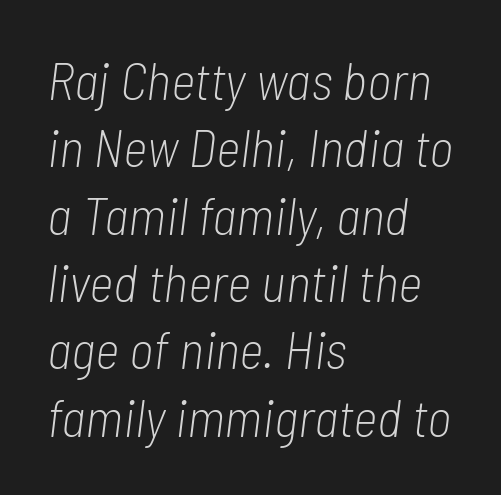
Heft: none added — not bold. This rendering leaves character spacing at its baseline value. The font's italic variant was chosen for this text. Compared with typical paragraphs, the rows here are spaced about the same.
